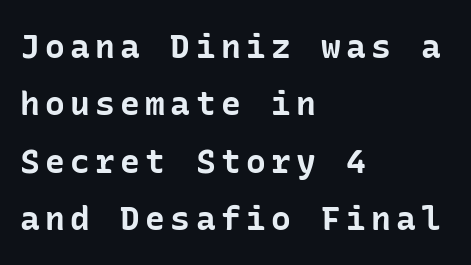
{"serif": "no", "italic": "no", "bold": "yes", "weight": "bold", "width": "normal", "stroke_contrast": "low", "x_height": "medium", "underline": "no", "align": "left", "line_spacing_ratio": 1.74, "glyph_px": 33}
